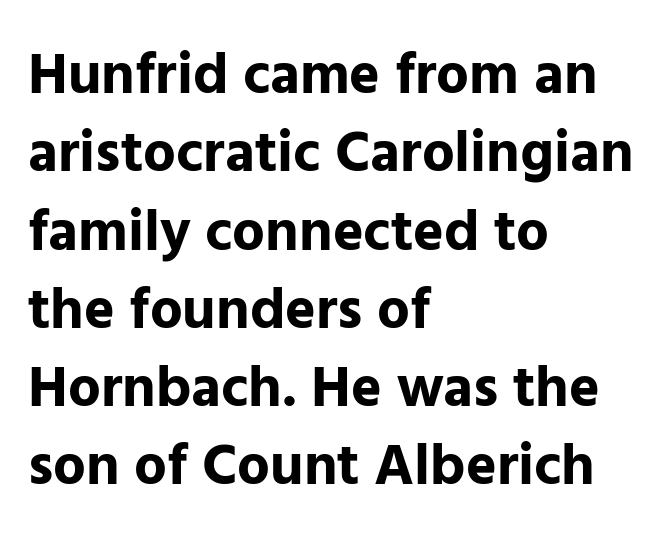
Descenders are the only things crossing below the line. The typesetting leans heavy: a genuine bold. If you drew a line through each stem, it would be perfectly vertical. These lines stack with their left ends in a neat column. You could not count columns in this text — the font is proportionally spaced.
